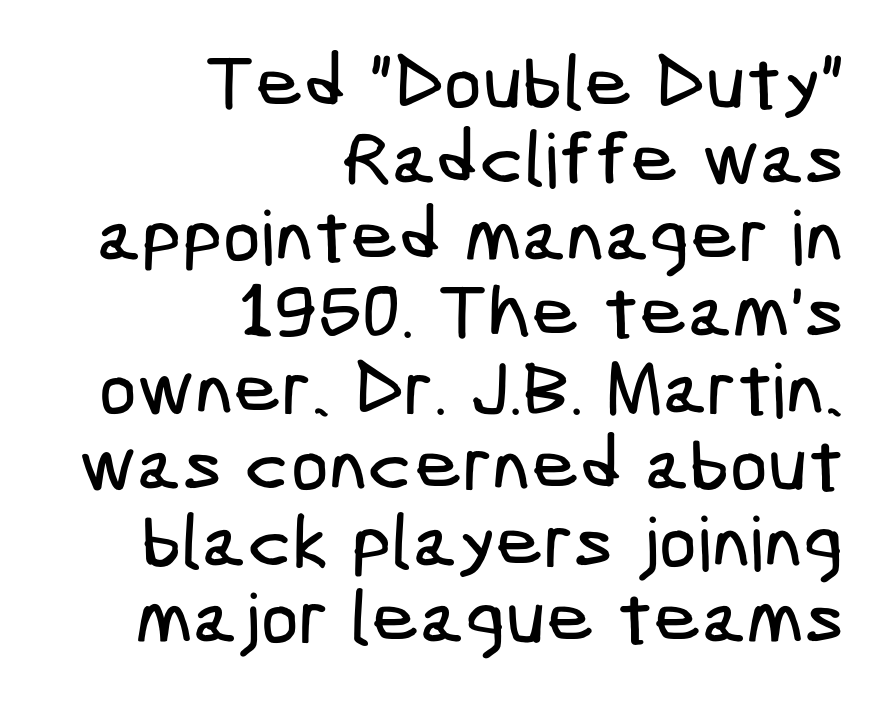
Q: Is the typeface a serif or a sans-serif typeface? A: Sans-serif.
Q: Is the text underlined? A: No.
Q: How is the paragraph aligned? A: Right-aligned.
Q: Is the spacing between letters normal or unusually wide? A: Normal.
Q: Is the spacing between lines tight, normal or loose? A: Tight.
Q: Width (condensed, normal, or wide)? A: Condensed.
Q: Stroke contrast? A: Low.
Q: x-height? A: Medium.
